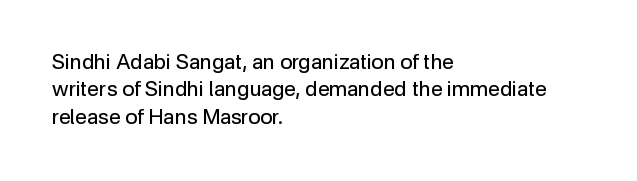
Q: Is the text bold? A: No.
Q: Is the text italic (slanted)? A: No, it is upright.
Q: Is the text underlined? A: No.
Q: How is the paragraph aligned? A: Left-aligned.
Q: Is the spacing between letters normal or unusually wide? A: Normal.
Q: Is the spacing between lines tight, normal or loose? A: Normal.
